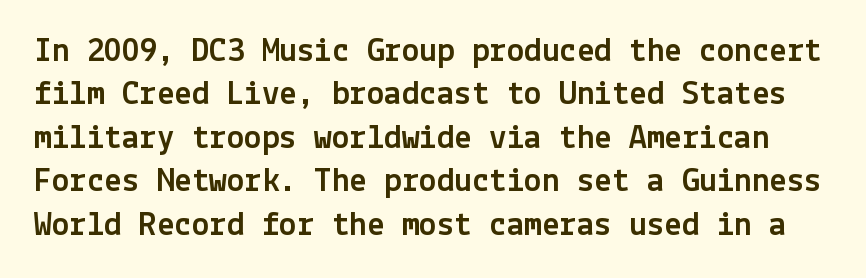
Between one letter and the next there's only the usual sliver of space. A typesetter would label this face a sans. Has an underline been added? It has not. Posture: vertical.
